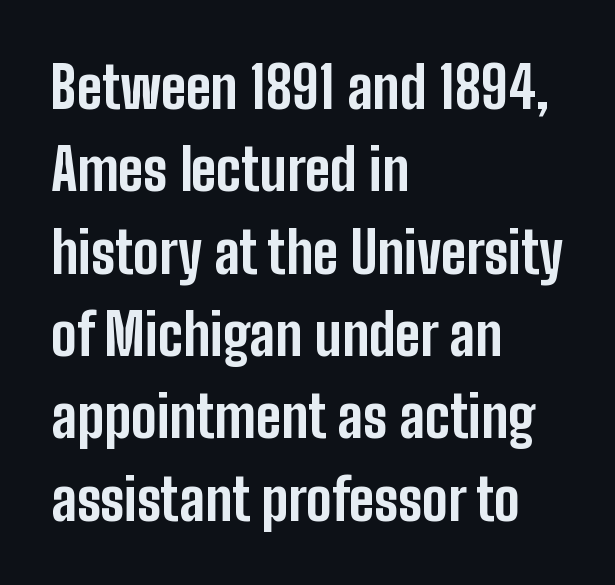
{"serif": "no", "italic": "no", "bold": "yes", "weight": "bold", "width": "condensed", "stroke_contrast": "low", "x_height": "medium", "monospaced": "no", "underline": "no", "align": "left", "line_spacing": "normal", "line_spacing_ratio": 1.42, "letter_spacing": "normal", "letter_spacing_em": 0.0, "glyph_px": 58}
